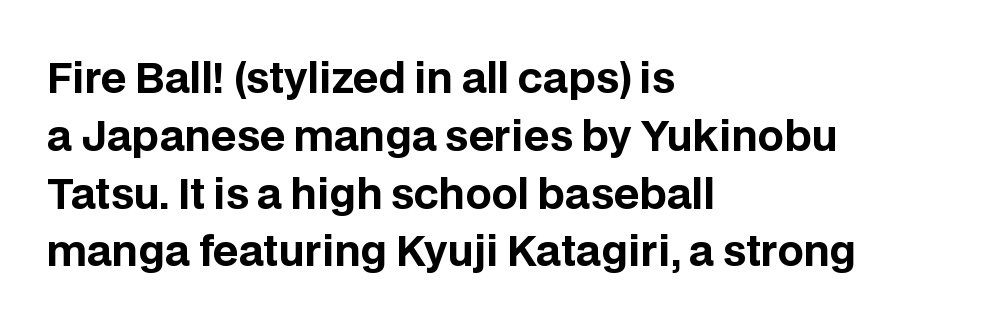
Q: Is the text bold? A: Yes.
Q: Is the text italic (slanted)? A: No, it is upright.
Q: Is the typeface a serif or a sans-serif typeface? A: Sans-serif.
Q: Is the text underlined? A: No.
Q: How is the paragraph aligned? A: Left-aligned.
Q: Is the spacing between letters normal or unusually wide? A: Normal.
Q: Is the spacing between lines tight, normal or loose? A: Normal.
Q: Width (condensed, normal, or wide)? A: Normal.
Q: Stroke contrast? A: Low.
Q: x-height? A: Large.
Q: Monospaced? A: No.
